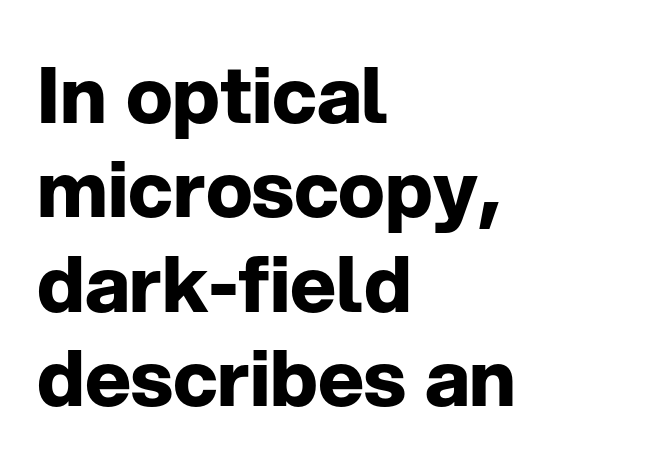
The image shows 78 px bold sans-serif type, upright; set left-aligned, line spacing 1.21x, normal letter spacing, not underlined; low stroke contrast and a medium x-height.
